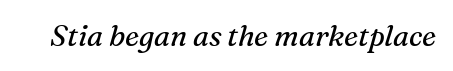
The image shows 29 px regular-weight serif type, italic (leaning right); set normal letter spacing, not underlined; medium stroke contrast and a medium x-height.
